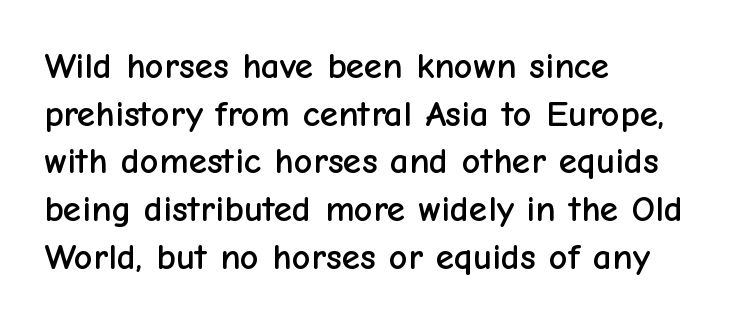
The image shows 37 px sans-serif type, upright; set left-aligned, normal line spacing (1.29x), normal letter spacing, not underlined; low stroke contrast and a medium x-height.
